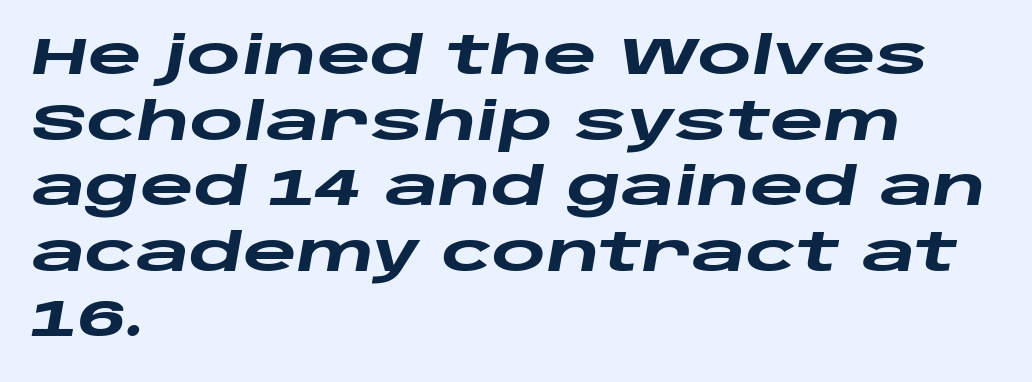
Q: Is the text bold? A: Yes.
Q: Is the text italic (slanted)? A: Yes, it leans right by about 10 degrees.
Q: Is the text underlined? A: No.
Q: How is the paragraph aligned? A: Left-aligned.
Q: Is the spacing between letters normal or unusually wide? A: Normal.
Q: Is the spacing between lines tight, normal or loose? A: Normal.
Q: Width (condensed, normal, or wide)? A: Wide.
Q: Stroke contrast? A: Low.
Q: x-height? A: Large.
Q: Monospaced? A: No.
